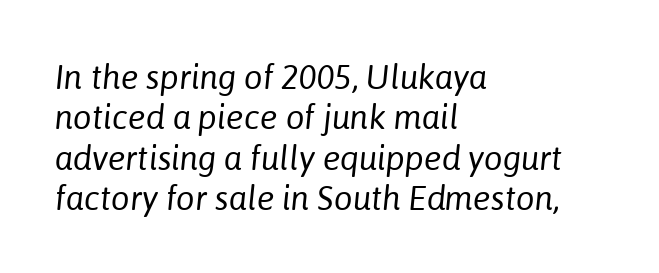
No extra tracking has been applied to these lines. The letters advance in unequal steps, a hallmark of proportional type. Is the stroke heavy? The answer is a plain regular-or-lighter. Italic: yes, the glyphs are oblique.
